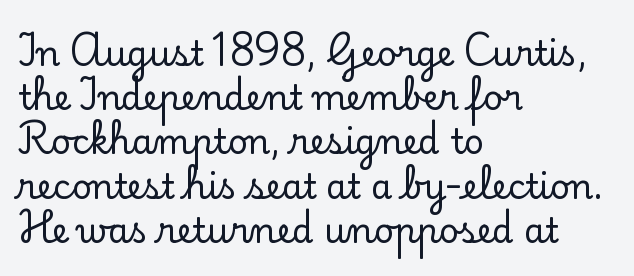
Q: Is the text italic (slanted)? A: No, it is upright.
Q: Is the typeface a serif or a sans-serif typeface? A: Serif.
Q: Is the text underlined? A: No.
Q: How is the paragraph aligned? A: Left-aligned.
Q: Is the spacing between letters normal or unusually wide? A: Normal.
Q: Is the spacing between lines tight, normal or loose? A: Normal.
Q: Width (condensed, normal, or wide)? A: Normal.
Q: Stroke contrast? A: Low.
Q: x-height? A: Small.
Q: Monospaced? A: No.
